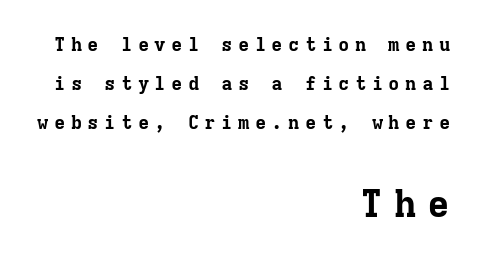
The font is running at its bold setting. A typesetter would call this monospace, since all characters share one set width. Posture: upright roman. Whoever set this made the second block the dominant, larger element. Each row of text sits above clean, open space. The rendering inserts visible extra space after every character.
